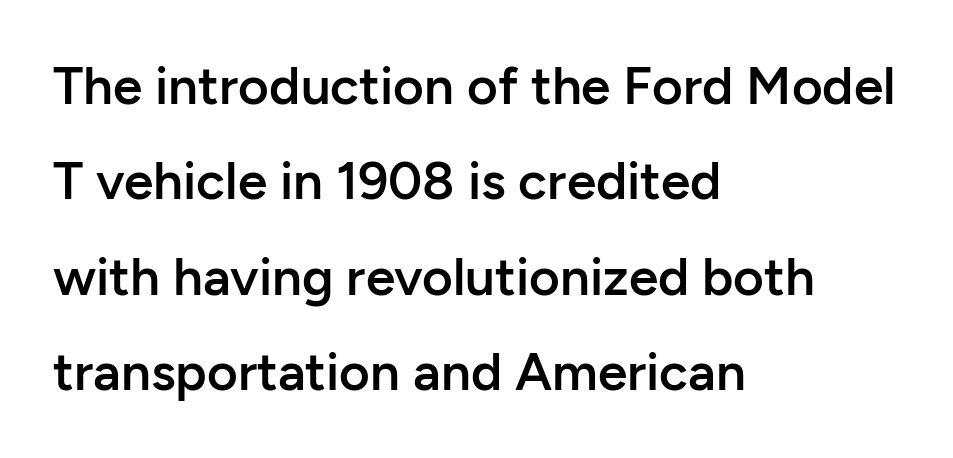
The image shows 53 px semibold sans-serif type, upright; set left-aligned, line spacing 1.8x, normal letter spacing, not underlined; low stroke contrast and a medium x-height.
